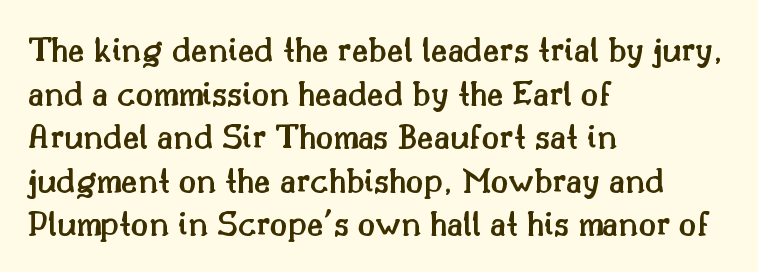
{"serif": "yes", "italic": "no", "bold": "semi", "weight": "semibold", "width": "normal", "stroke_contrast": "medium", "x_height": "small", "monospaced": "no", "underline": "no", "align": "left", "line_spacing_ratio": 1.21, "letter_spacing": "normal", "letter_spacing_em": 0.0, "glyph_px": 36}
